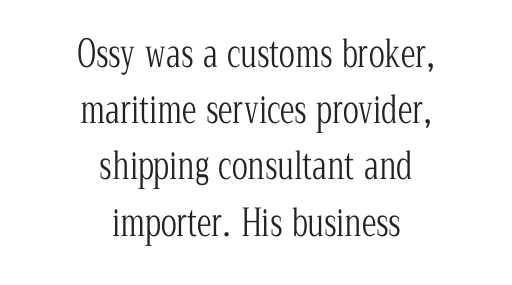
The image shows 37 px light, condensed serif type, upright; set centered, normal line spacing (1.52x), normal letter spacing, not underlined; low stroke contrast and a medium x-height.
